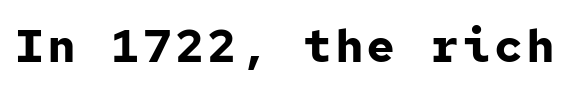
Q: Is the text bold? A: Yes.
Q: Is the text italic (slanted)? A: No, it is upright.
Q: Is the typeface a serif or a sans-serif typeface? A: Sans-serif.
Q: Is the text underlined? A: No.
Q: Width (condensed, normal, or wide)? A: Normal.
Q: Stroke contrast? A: Low.
Q: x-height? A: Medium.
Q: Monospaced? A: Yes.
